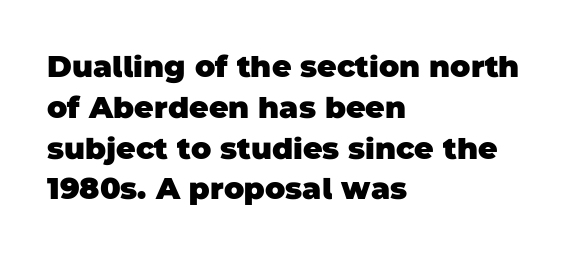
{"serif": "no", "bold": "yes", "weight": "heavy", "width": "normal", "stroke_contrast": "low", "x_height": "large", "monospaced": "no", "underline": "no", "align": "left", "line_spacing": "normal", "line_spacing_ratio": 1.36, "letter_spacing": "normal", "letter_spacing_em": 0.0, "glyph_px": 30}
